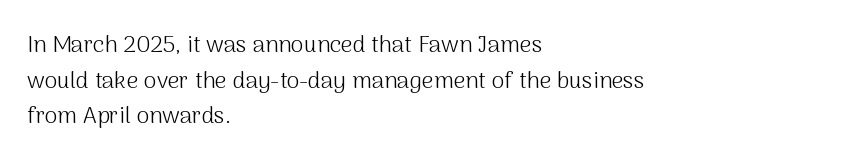
The image shows 23 px text type, upright; set left-aligned, normal line spacing (1.55x), normal letter spacing, not underlined.
